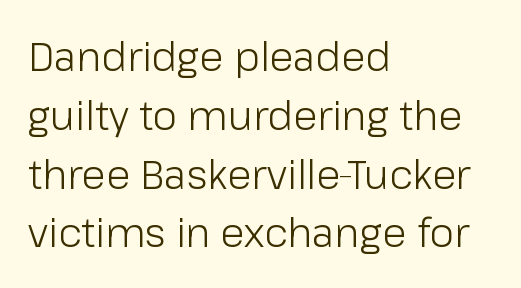
Q: Is the text bold? A: No.
Q: Is the text italic (slanted)? A: No, it is upright.
Q: Is the typeface a serif or a sans-serif typeface? A: Sans-serif.
Q: Is the text underlined? A: No.
Q: How is the paragraph aligned? A: Left-aligned.
Q: Is the spacing between letters normal or unusually wide? A: Normal.
Q: Is the spacing between lines tight, normal or loose? A: Normal.
Q: Width (condensed, normal, or wide)? A: Normal.
Q: Stroke contrast? A: Low.
Q: x-height? A: Medium.
Q: Monospaced? A: No.
